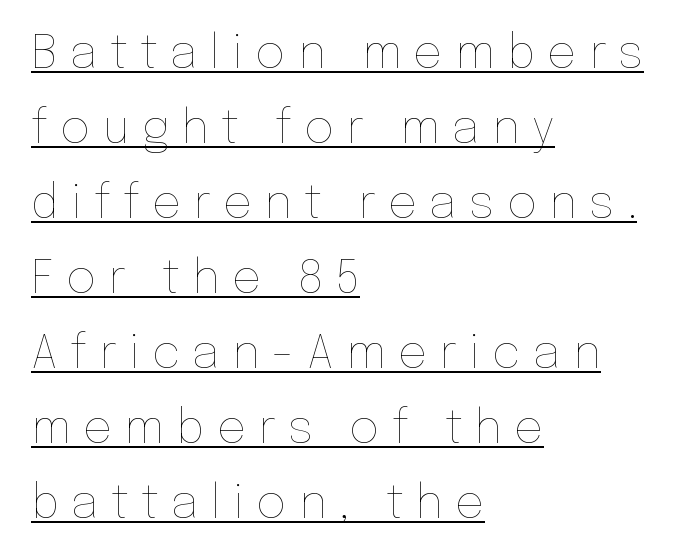
Q: Is the text bold? A: No.
Q: Is the text italic (slanted)? A: No, it is upright.
Q: Is the text underlined? A: Yes.
Q: How is the paragraph aligned? A: Left-aligned.
Q: Is the spacing between letters normal or unusually wide? A: Unusually wide.
Q: Is the spacing between lines tight, normal or loose? A: Normal.
Q: Width (condensed, normal, or wide)? A: Normal.
Q: Stroke contrast? A: Low.
Q: x-height? A: Medium.
Q: Monospaced? A: No.
